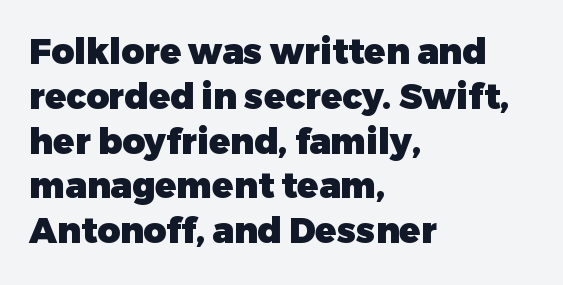
The image shows 35 px heavy sans-serif type, upright; set left-aligned, normal line spacing (1.28x), normal letter spacing, not underlined; low stroke contrast and a medium x-height.
